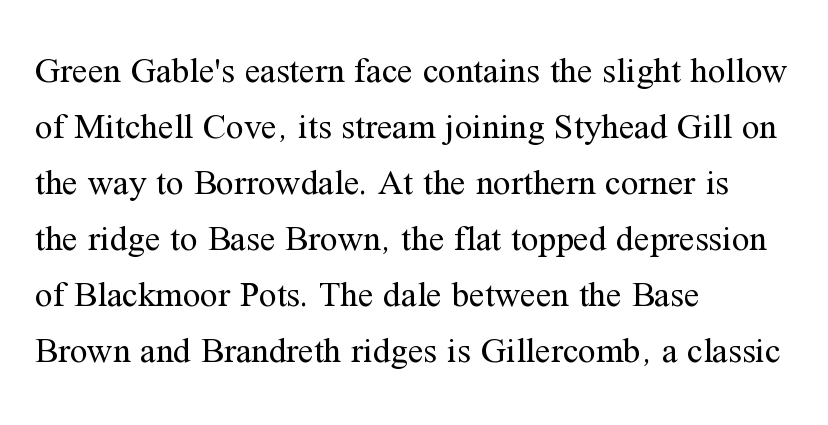
The image shows 35 px regular-weight serif type, upright; set left-aligned, normal line spacing (1.6x), normal letter spacing, not underlined; medium stroke contrast and a medium x-height.
